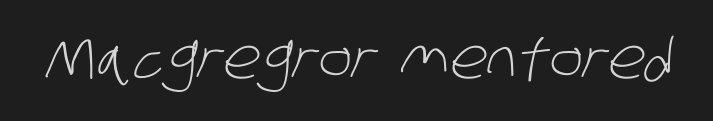
The image shows 56 px light, condensed sans-serif type; set normal letter spacing, not underlined; low stroke contrast and a large x-height.
